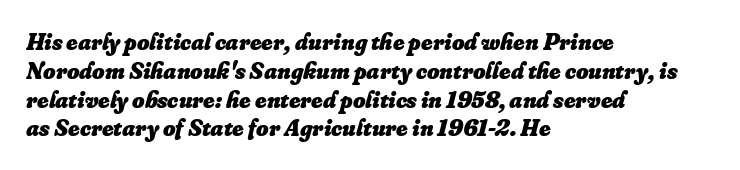
{"italic": "yes", "lean": "right", "slant_degrees": 16, "bold": "yes", "underline": "no", "align": "left", "line_spacing_ratio": 1.2, "letter_spacing": "normal", "letter_spacing_em": 0.0, "glyph_px": 24}
